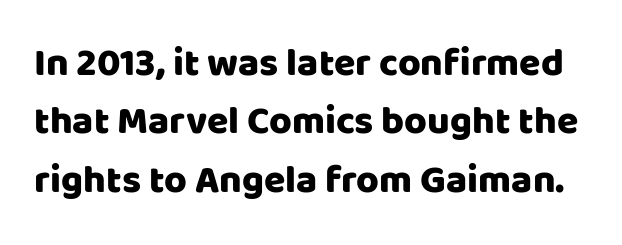
A typesetter would call this proportional, since set widths differ per character. Regarding serifs, this sample does without them. Nobody touched the tracking dial on this one. Reading down the column, the eye jumps a familiar distance to each next line. Every character sits straight up, as roman type does. Rule under the text: the space is simply empty.
